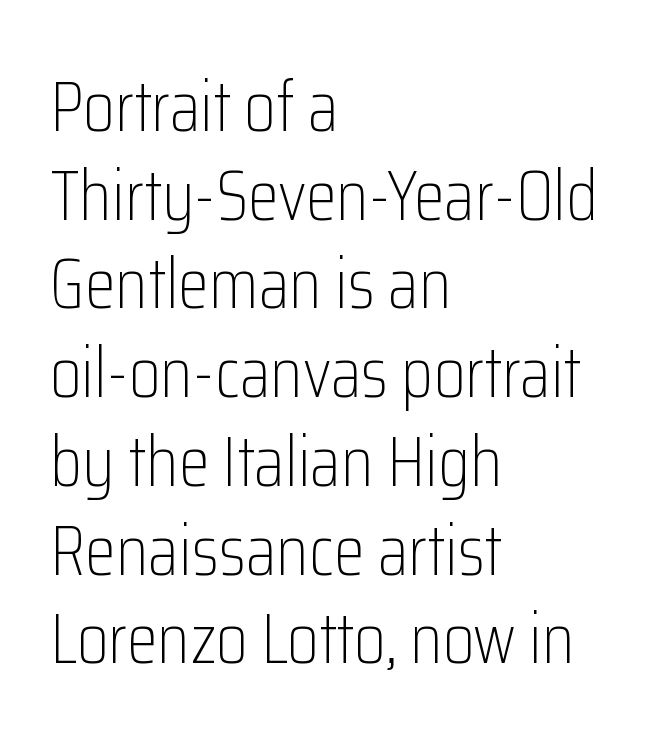
The image shows 71 px light, condensed sans-serif type, upright; set left-aligned, normal line spacing (1.25x), normal letter spacing, not underlined; low stroke contrast and a medium x-height.
